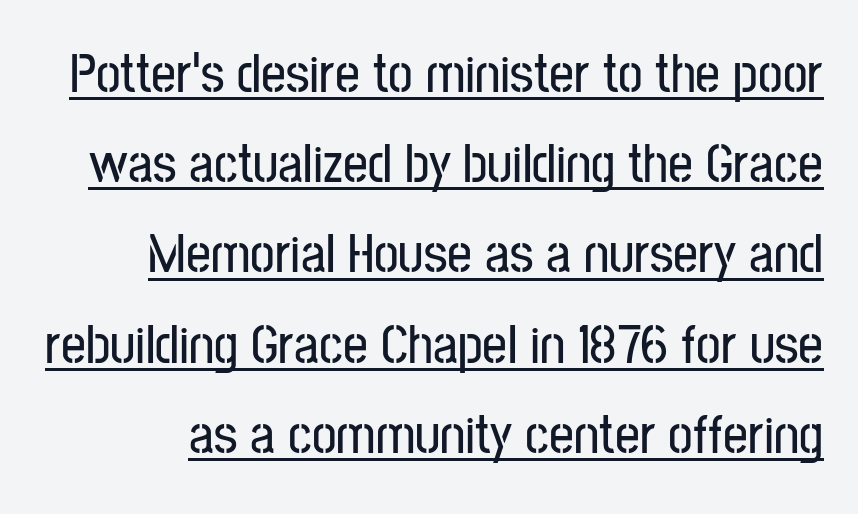
Do the characters align in a grid? No, the font is proportional. A normal amount of white space separates one row of letters from the next. The type family on display is of the sans-serif kind. Vertical strokes here are truly vertical.
